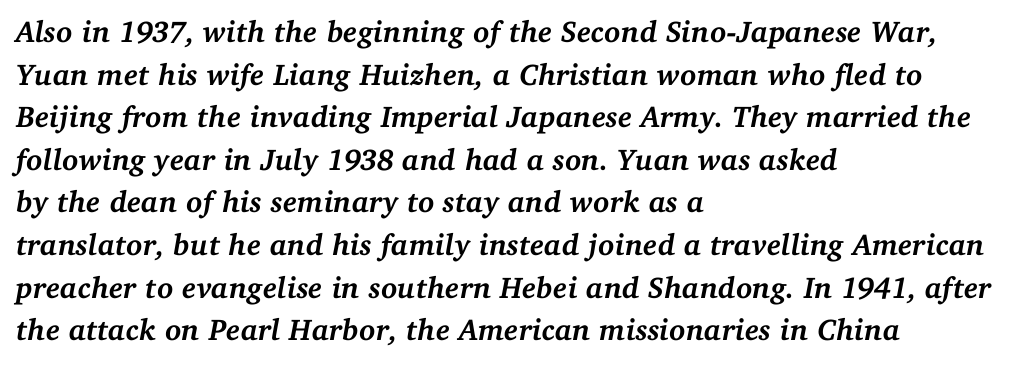
The image shows 30 px semibold serif type, italic (leaning right); set left-aligned, normal line spacing (1.42x), normal letter spacing, not underlined; medium stroke contrast and a medium x-height.
